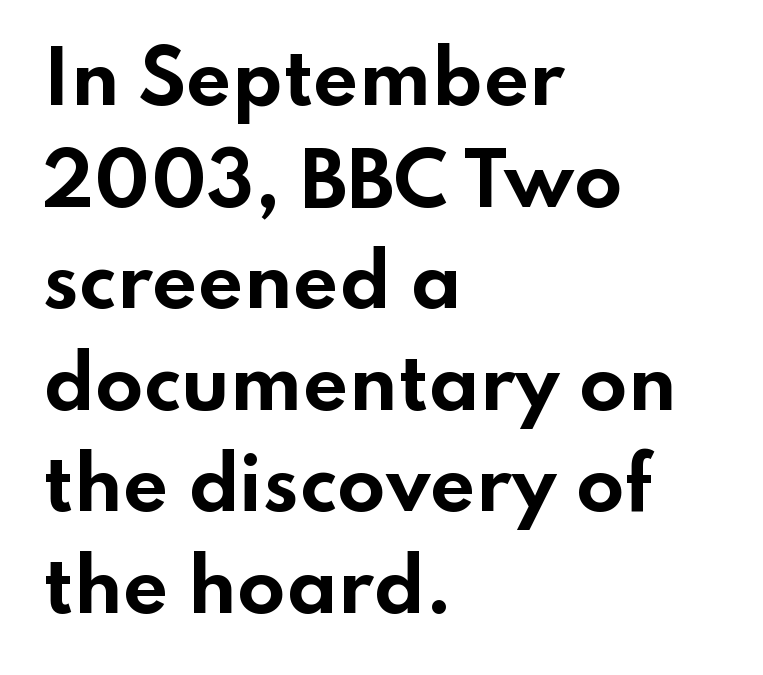
Each line starts at the same left margin while the right side varies. Here the designer chose a conventional face with non-uniform glyph widths. The rows are spaced the way most documents space them. Strong, thick strokes mark this as bold type. Note: no serifs on the glyphs.
